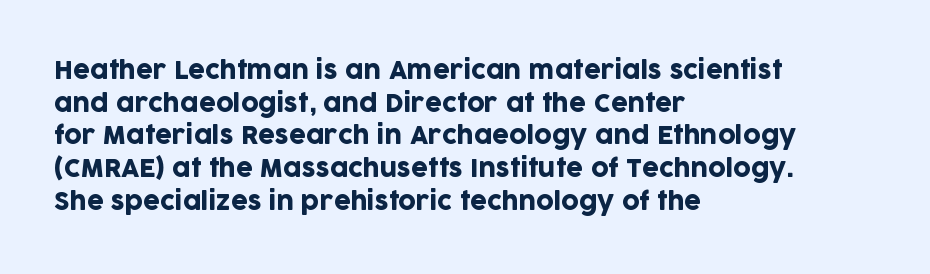
{"italic": "no", "underline": "no", "align": "left", "line_spacing": "normal", "line_spacing_ratio": 1.36, "letter_spacing": "normal", "letter_spacing_em": 0.0, "glyph_px": 24}
